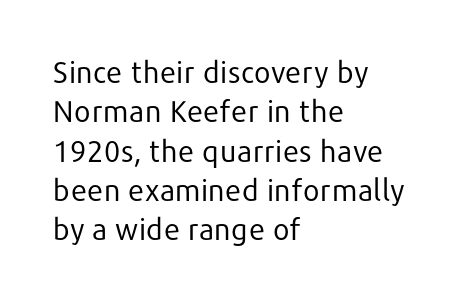
The image shows 30 px regular-weight sans-serif type, upright; set left-aligned, normal line spacing (1.31x), normal letter spacing, not underlined; low stroke contrast and a medium x-height.
